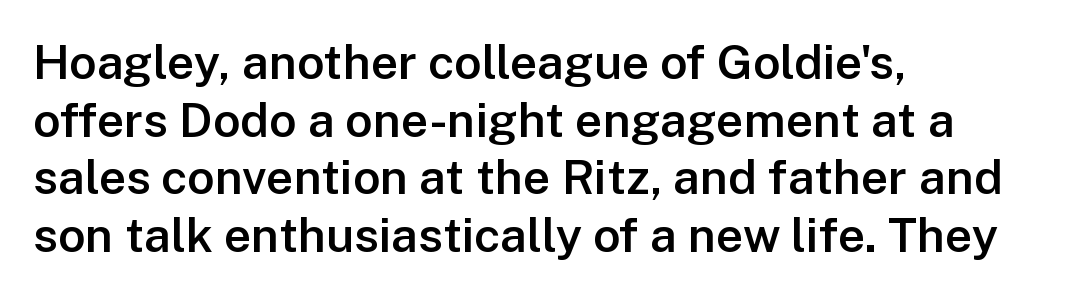
{"serif": "no", "italic": "no", "bold": "semi", "weight": "semibold", "width": "normal", "stroke_contrast": "low", "x_height": "medium", "monospaced": "no", "underline": "no", "align": "left", "line_spacing_ratio": 1.2, "letter_spacing": "normal", "letter_spacing_em": 0.0, "glyph_px": 48}
